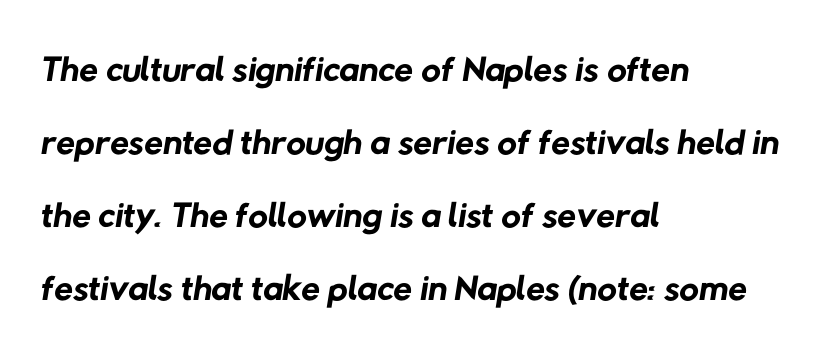
The image shows 54 px regular-weight sans-serif type; set left-aligned, normal line spacing (1.35x), normal letter spacing, not underlined; low stroke contrast and a medium x-height.
